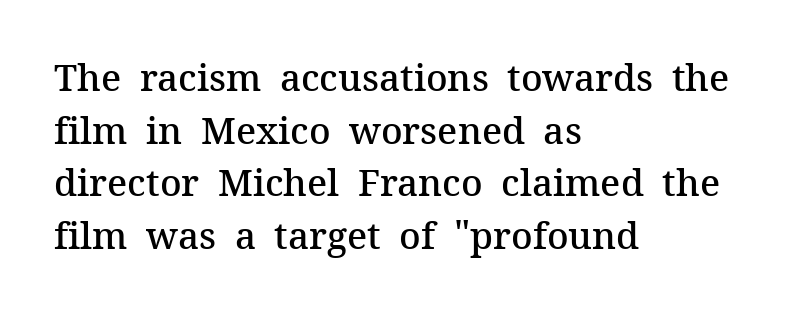
The image shows 37 px semibold serif type, upright; set left-aligned, normal line spacing (1.42x), normal letter spacing, not underlined; medium stroke contrast and a medium x-height.
